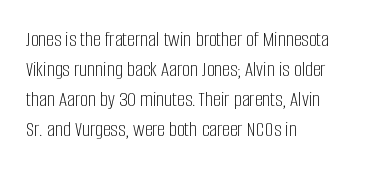
The image shows 22 px text type, upright; set left-aligned, normal line spacing (1.37x), normal letter spacing, not underlined.
